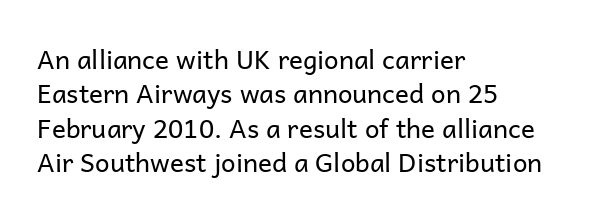
{"italic": "no", "bold": "no", "underline": "no", "align": "left", "line_spacing": "normal", "line_spacing_ratio": 1.32, "letter_spacing": "normal", "letter_spacing_em": 0.0, "glyph_px": 26}
